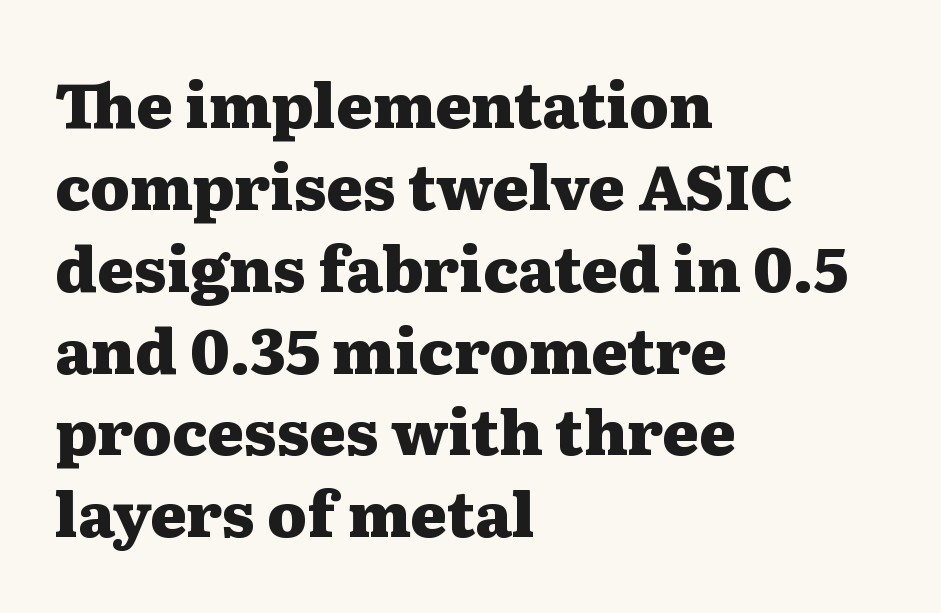
The leading is moderate, giving the passage an even texture. The type family on display is of the serif kind. Nobody drew a line under any word here. A typesetter would mark this as roman, not italic. This sample has the flowing, uneven cadence of proportional lettering.
